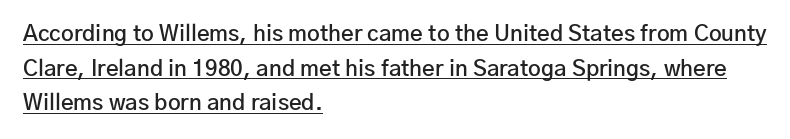
This sample carries an underscore along the baseline area. Normally led — the rows are evenly, conventionally spaced. The letters stand straight up with perfectly vertical stems. The rag falls on the right side of this text block. Glyph-to-glyph distance matches everyday printed text.
